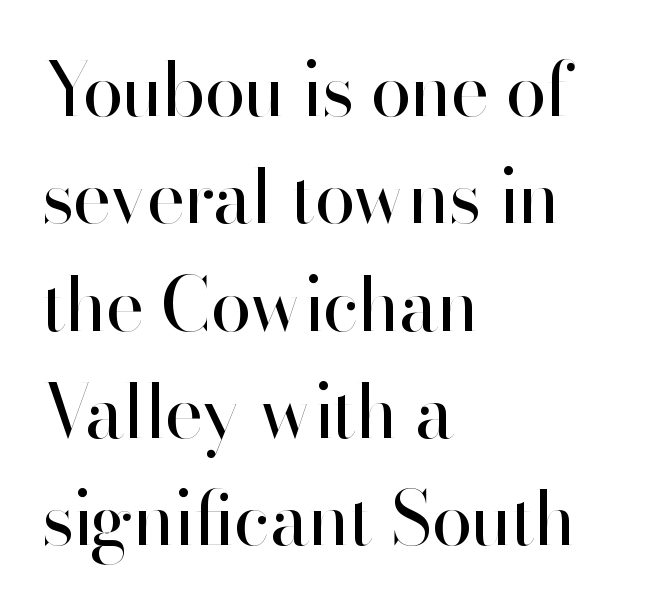
Q: Is the text bold? A: No.
Q: Is the text italic (slanted)? A: No, it is upright.
Q: Is the typeface a serif or a sans-serif typeface? A: Sans-serif.
Q: Is the text underlined? A: No.
Q: How is the paragraph aligned? A: Left-aligned.
Q: Is the spacing between letters normal or unusually wide? A: Normal.
Q: Is the spacing between lines tight, normal or loose? A: Normal.
Q: Width (condensed, normal, or wide)? A: Normal.
Q: Stroke contrast? A: High.
Q: x-height? A: Small.
Q: Monospaced? A: No.
